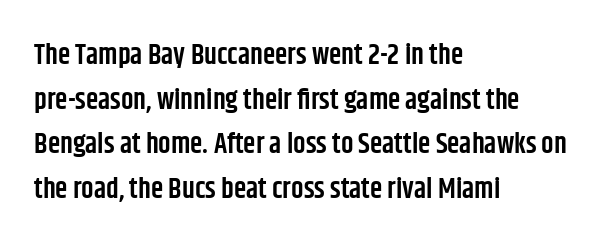
The passage shown has conventional tracking throughout. The setting favours the left margin, as ordinary paragraphs usually do. The letters carry no serifs — their stems end cleanly without finishing strokes. Slightly chunky letters — semibold, I'd say, not full bold. Lines of text with bare space underneath.
